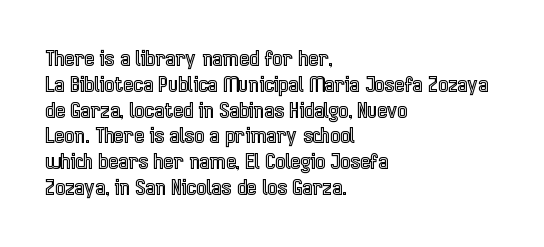
Underline: absent. This rendering uses left alignment, leaving the right contour irregular. A typesetter would mark this as roman, not italic. In terms of letterspacing, this is plain default setting.
